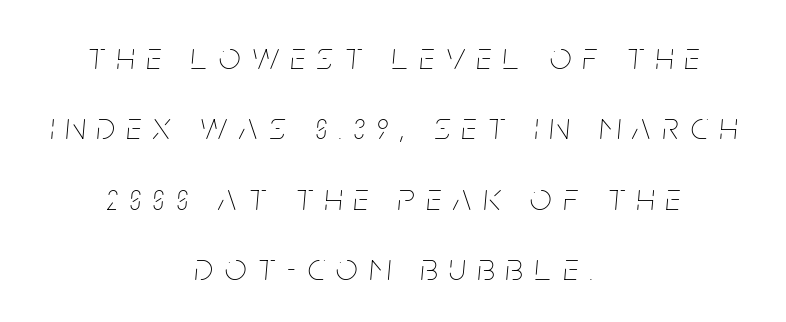
The typesetter chose a symmetrical, centered arrangement here. A quiet, ordinary-to-light weight characterises the typeface. These lines were composed using italics. Letters rest on an invisible, unmarked baseline. Inter-character spacing is expanded well beyond the font's built-in metrics.
